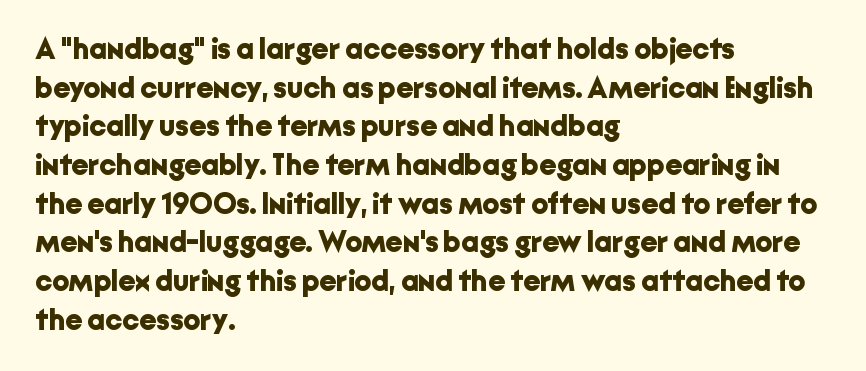
Q: Is the text bold? A: Yes.
Q: Is the text italic (slanted)? A: No, it is upright.
Q: Is the typeface a serif or a sans-serif typeface? A: Sans-serif.
Q: Is the text underlined? A: No.
Q: How is the paragraph aligned? A: Left-aligned.
Q: Is the spacing between letters normal or unusually wide? A: Normal.
Q: Is the spacing between lines tight, normal or loose? A: Normal.
Q: Width (condensed, normal, or wide)? A: Normal.
Q: Stroke contrast? A: Low.
Q: x-height? A: Medium.
Q: Monospaced? A: No.
